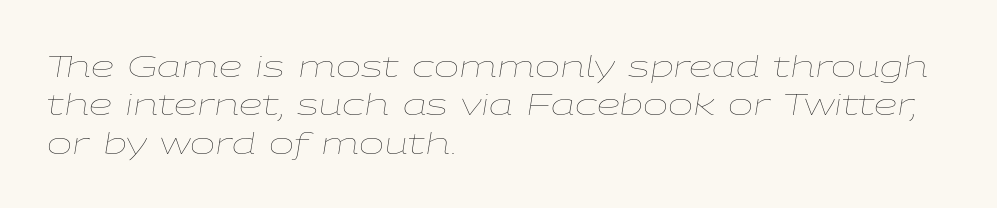
Is the block centered? No — it sits flush against the left margin. Summary of weight: not heavy and not bold. Tall strokes in this sample are angled rather than plumb. Do the characters align in a grid? No, the font is proportional. Evenly set lines give the paragraph a standard silhouette. Nothing unusual about the tracking: characters are spaced as the font intends.
